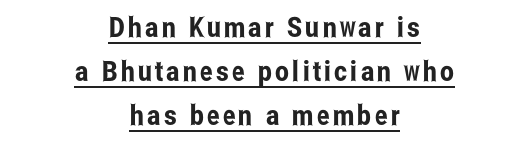
Q: Is the text italic (slanted)? A: No, it is upright.
Q: Is the typeface a serif or a sans-serif typeface? A: Sans-serif.
Q: Is the text underlined? A: Yes.
Q: How is the paragraph aligned? A: Centered.
Q: Is the spacing between lines tight, normal or loose? A: Normal.
Q: Width (condensed, normal, or wide)? A: Condensed.
Q: Stroke contrast? A: Low.
Q: x-height? A: Medium.
Q: Monospaced? A: No.
